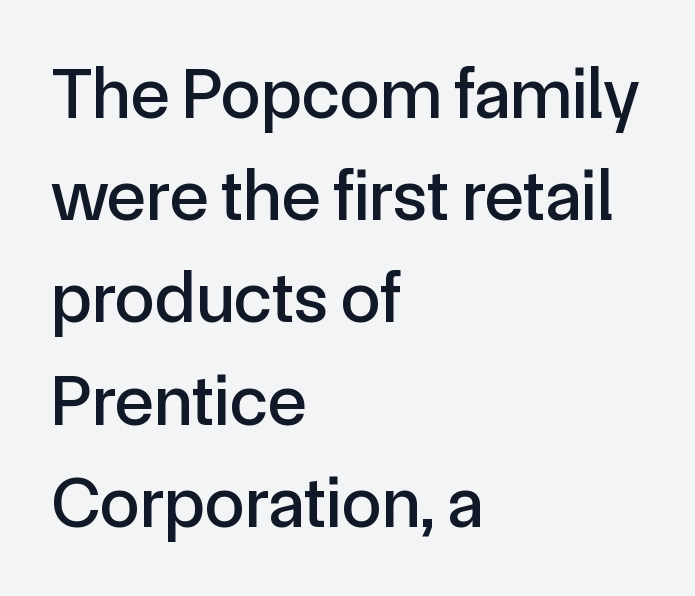
Each row of text sits above clean, open space. The specimen reads as upright at a glance. Nothing unusual about the tracking: characters are spaced as the font intends. The leading is moderate, giving the passage an even texture. In CSS terms this would be text-align: left.
